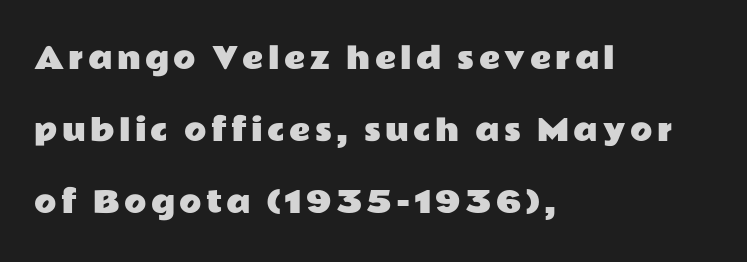
The image shows 29 px wide sans-serif type, upright; set left-aligned, loose line spacing (2.48x), not underlined; low stroke contrast and a medium x-height.
